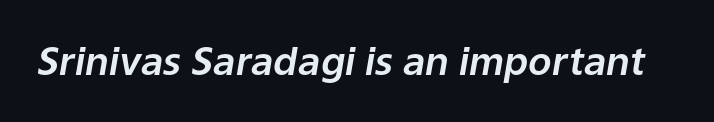
The image shows 39 px text type, italic (leaning right); set normal letter spacing, not underlined; low stroke contrast and a medium x-height.
